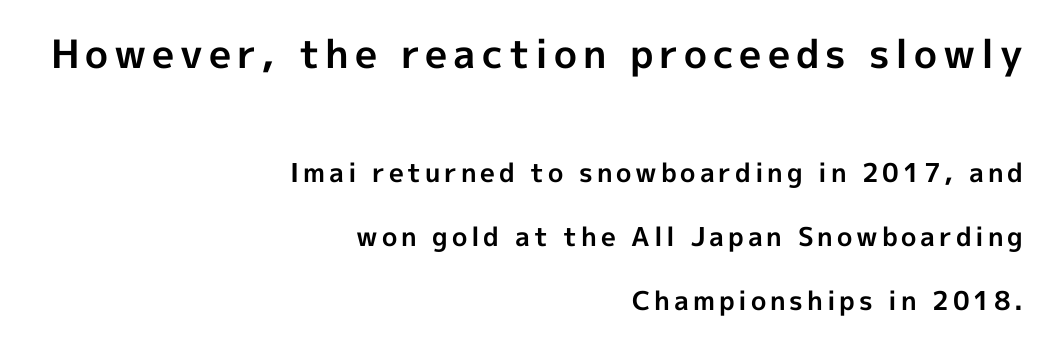
{"serif": "no", "italic": "no", "bold": "yes", "weight": "bold", "width": "normal", "x_height": "medium", "monospaced": "no", "underline": "no", "align": "right", "line_spacing": "loose", "line_spacing_ratio": 2.47, "larger_block": "first", "size_ratio": 1.5, "glyph_px": 39}
